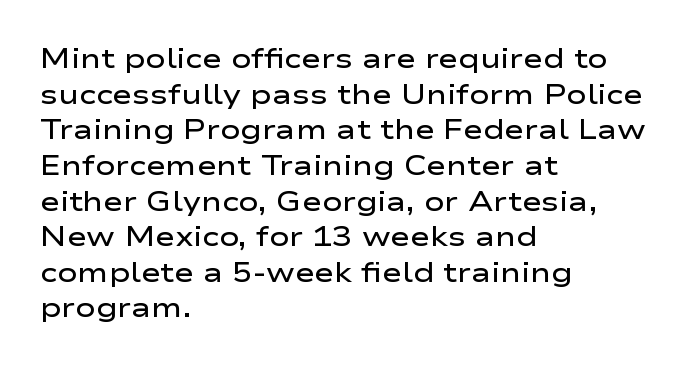
The image shows 27 px text type, upright; set left-aligned, normal line spacing (1.32x), normal letter spacing, not underlined.
